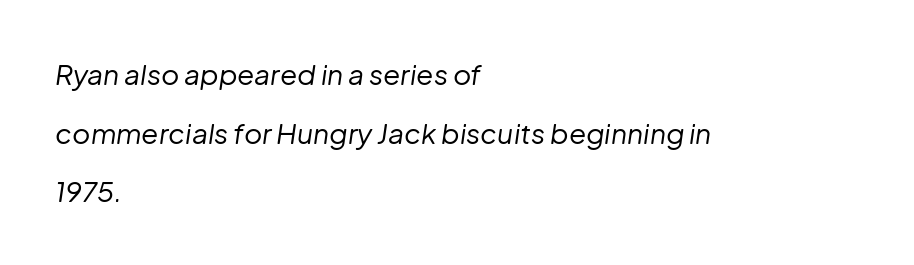
{"italic": "yes", "lean": "right", "slant_degrees": 8, "bold": "no", "weight": "regular", "width": "normal", "stroke_contrast": "low", "x_height": "medium", "monospaced": "no", "underline": "no", "align": "left", "line_spacing": "loose", "line_spacing_ratio": 2.09, "letter_spacing": "normal", "letter_spacing_em": 0.0, "glyph_px": 28}
